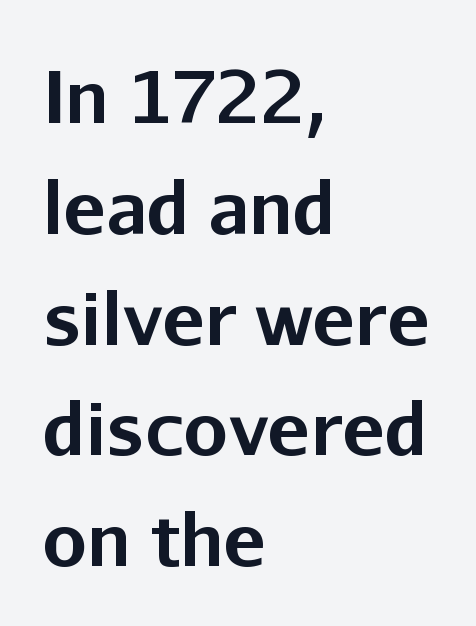
Q: Is the text bold? A: Yes.
Q: Is the text italic (slanted)? A: No, it is upright.
Q: Is the typeface a serif or a sans-serif typeface? A: Sans-serif.
Q: Is the text underlined? A: No.
Q: How is the paragraph aligned? A: Left-aligned.
Q: Is the spacing between letters normal or unusually wide? A: Normal.
Q: Is the spacing between lines tight, normal or loose? A: Normal.
Q: Width (condensed, normal, or wide)? A: Normal.
Q: Stroke contrast? A: Low.
Q: x-height? A: Medium.
Q: Monospaced? A: No.
